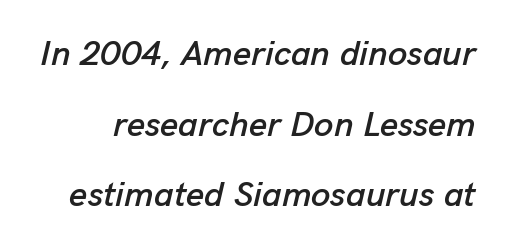
{"italic": "yes", "lean": "right", "slant_degrees": 13, "width": "normal", "stroke_contrast": "low", "x_height": "medium", "monospaced": "no", "underline": "no", "line_spacing": "loose", "line_spacing_ratio": 2.02, "letter_spacing": "normal", "letter_spacing_em": 0.0, "glyph_px": 35}
